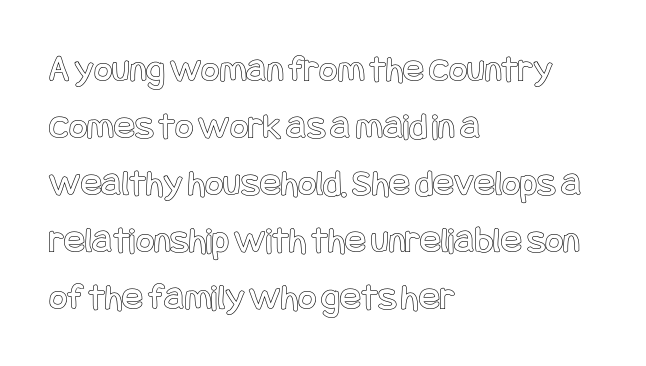
{"italic": "no", "width": "condensed", "x_height": "large", "underline": "no", "align": "left", "line_spacing": "normal", "line_spacing_ratio": 1.46, "letter_spacing": "normal", "letter_spacing_em": 0.0, "glyph_px": 39}
